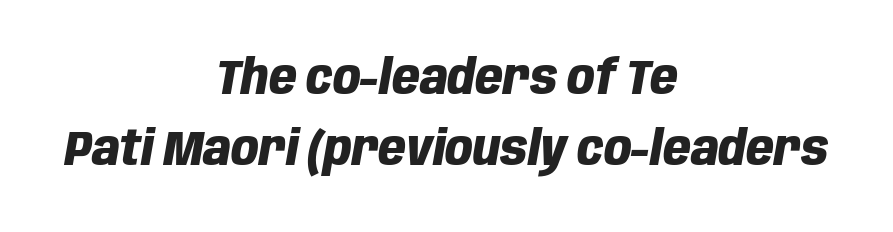
Q: Is the text bold? A: Yes.
Q: Is the text italic (slanted)? A: Yes, it leans right by about 10 degrees.
Q: Is the text underlined? A: No.
Q: How is the paragraph aligned? A: Centered.
Q: Is the spacing between letters normal or unusually wide? A: Normal.
Q: Is the spacing between lines tight, normal or loose? A: Normal.
Q: Width (condensed, normal, or wide)? A: Condensed.
Q: Stroke contrast? A: Low.
Q: x-height? A: Large.
Q: Monospaced? A: No.
